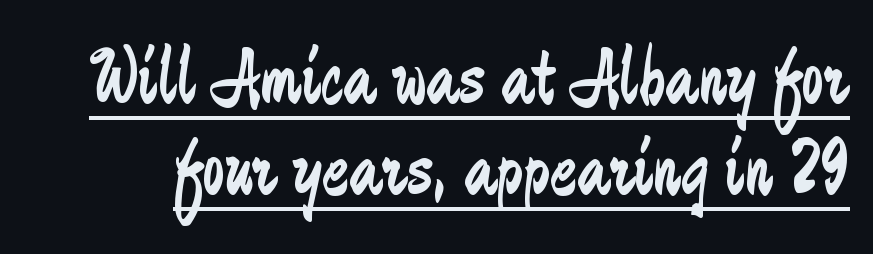
The image shows 80 px regular-weight, condensed sans-serif type; set tight line spacing (1.14x), normal letter spacing, underlined; low stroke contrast and a small x-height.
